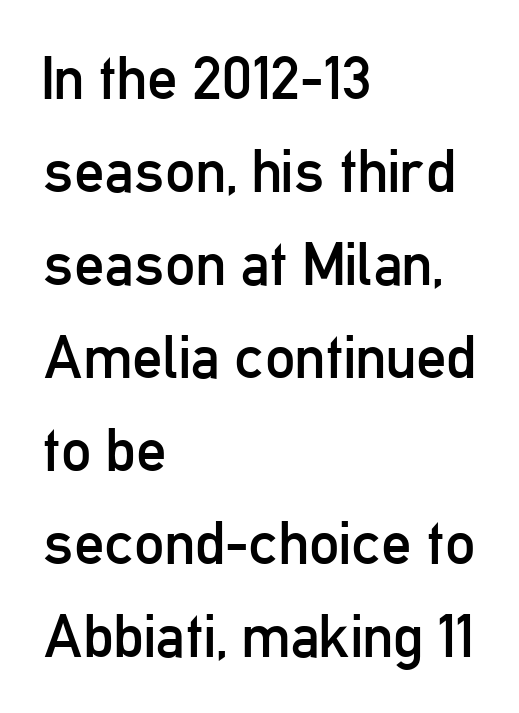
{"serif": "no", "italic": "no", "bold": "no", "weight": "regular", "width": "condensed", "stroke_contrast": "low", "x_height": "medium", "monospaced": "no", "underline": "no", "align": "left", "line_spacing": "normal", "line_spacing_ratio": 1.55, "letter_spacing": "normal", "letter_spacing_em": 0.0, "glyph_px": 60}
